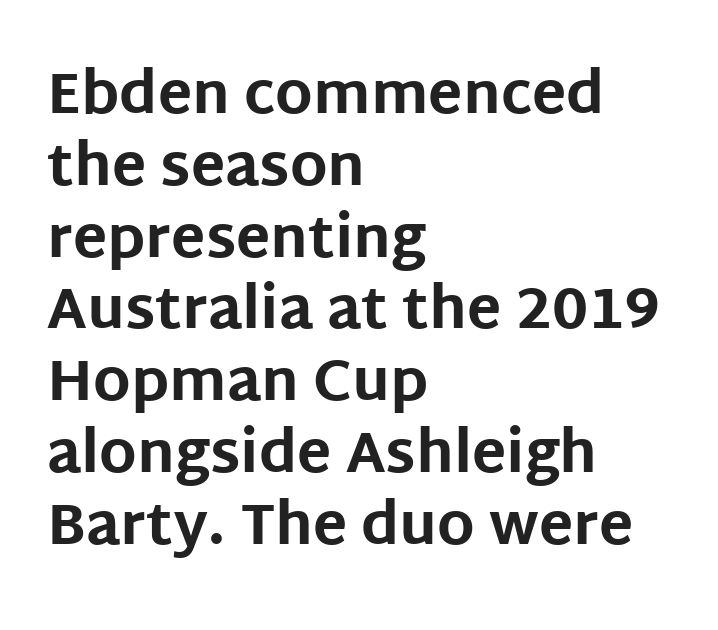
The image shows 57 px bold sans-serif type, upright; set left-aligned, normal line spacing (1.26x), normal letter spacing, not underlined; low stroke contrast and a large x-height.
